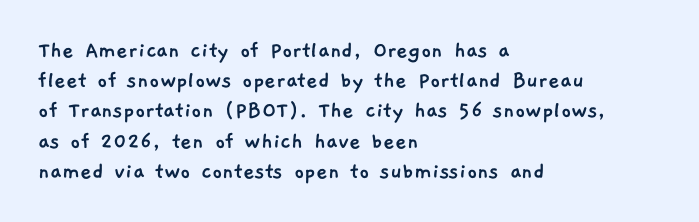
{"underline": "no", "align": "left", "line_spacing_ratio": 1.21, "letter_spacing": "normal", "letter_spacing_em": 0.0, "glyph_px": 25}
